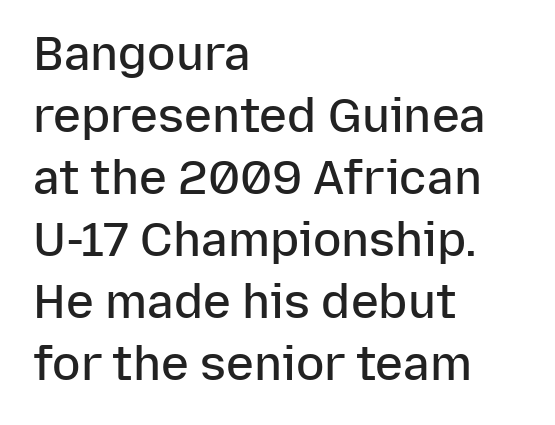
Alignment: flush left. This is sans-serif lettering, the kind often seen on screens and signage. The type is set solid horizontally, with unmodified tracking. Bold? Not quite — semibold, heavier than regular but stopping short.
